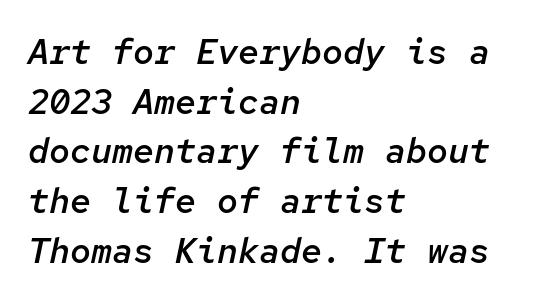
Q: Is the text bold? A: Semi-bold.
Q: Is the text italic (slanted)? A: Yes, it leans right by about 12 degrees.
Q: Is the text underlined? A: No.
Q: How is the paragraph aligned? A: Left-aligned.
Q: Is the spacing between letters normal or unusually wide? A: Normal.
Q: Is the spacing between lines tight, normal or loose? A: Normal.
Q: Width (condensed, normal, or wide)? A: Normal.
Q: Stroke contrast? A: Low.
Q: x-height? A: Medium.
Q: Monospaced? A: Yes.
